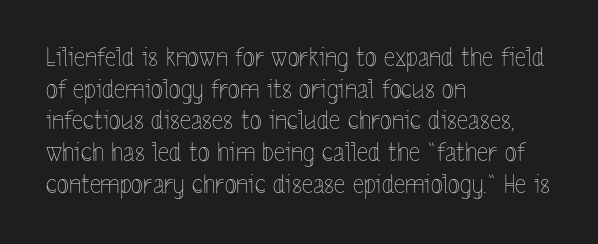
{"italic": "no", "bold": "no", "underline": "no", "align": "left", "line_spacing": "normal", "line_spacing_ratio": 1.27, "letter_spacing": "normal", "letter_spacing_em": 0.0, "glyph_px": 25}
